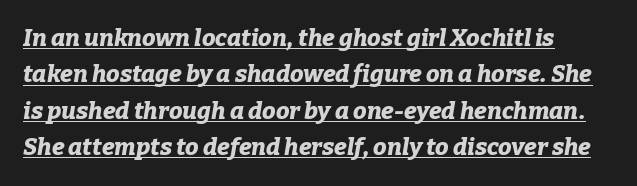
{"italic": "yes", "lean": "right", "slant_degrees": 9, "bold": "yes", "underline": "yes", "align": "left", "line_spacing": "normal", "line_spacing_ratio": 1.52, "letter_spacing": "normal", "letter_spacing_em": 0.0, "glyph_px": 24}
